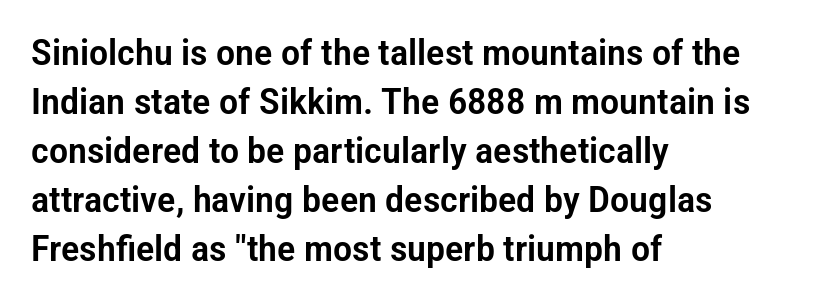
The type family on display is of the sans-serif kind. In terms of leading, this rendering sits right in the middle. Casual observation: everything's shoved over to the left. The gap between lines stays unmarked. In terms of letterspacing, this is plain default setting.
